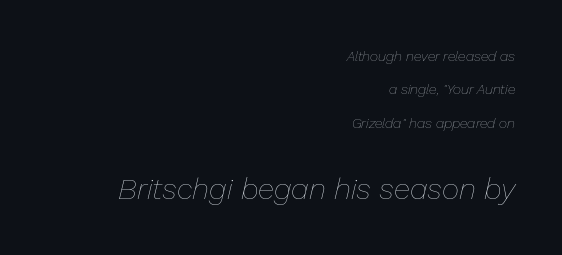
Q: Is the text bold? A: No.
Q: Is the text italic (slanted)? A: Yes, it leans right by about 13 degrees.
Q: Is the text underlined? A: No.
Q: How is the paragraph aligned? A: Right-aligned.
Q: Is the spacing between letters normal or unusually wide? A: Normal.
Q: Is the spacing between lines tight, normal or loose? A: Loose.
Q: Which block of text is set in a larger size, the first (top) or the second (bottom)? A: The second (bottom) one.
Q: Width (condensed, normal, or wide)? A: Normal.
Q: Stroke contrast? A: Low.
Q: x-height? A: Medium.
Q: Monospaced? A: No.
